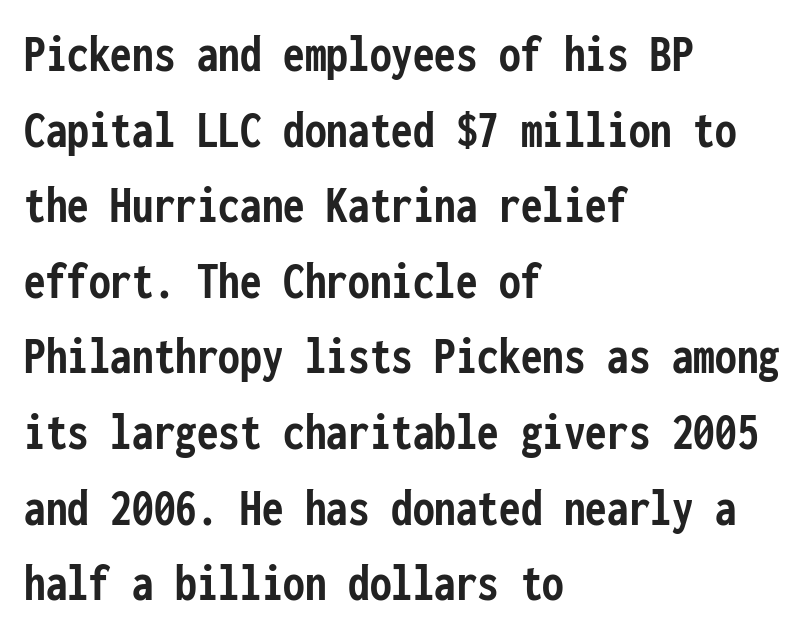
The rendering uses a bold face; every stroke is thick and dark. These lines sit exactly where default settings would place them. Spacing between characters is what you'd get straight out of the box. The string is rendered with underlining switched off. Classification — sans serif.
